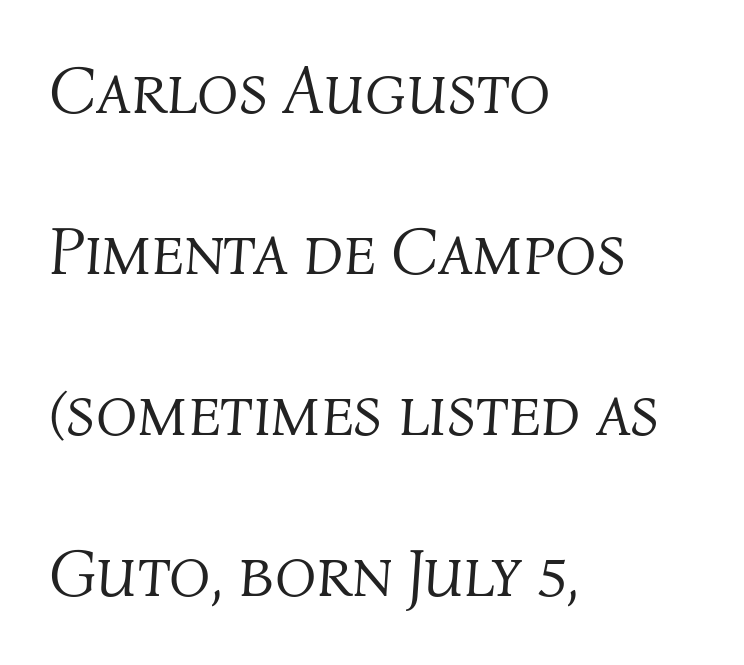
{"italic": "yes", "lean": "right", "slant_degrees": 4, "bold": "no", "weight": "light", "width": "normal", "stroke_contrast": "medium", "x_height": "medium", "monospaced": "no", "underline": "no", "align": "left", "line_spacing": "loose", "line_spacing_ratio": 2.37, "letter_spacing": "normal", "letter_spacing_em": 0.0, "glyph_px": 68}
